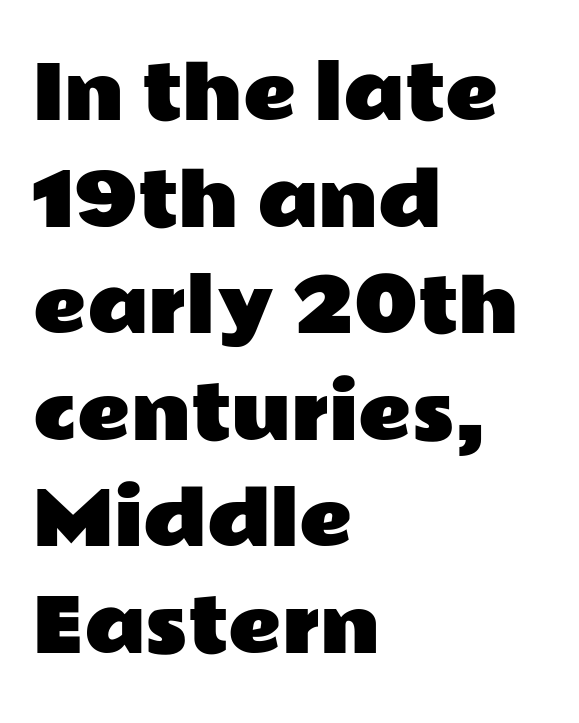
{"serif": "no", "italic": "no", "width": "wide", "stroke_contrast": "low", "x_height": "medium", "monospaced": "no", "underline": "no", "align": "left", "line_spacing": "normal", "line_spacing_ratio": 1.46, "letter_spacing": "normal", "letter_spacing_em": 0.0, "glyph_px": 73}
